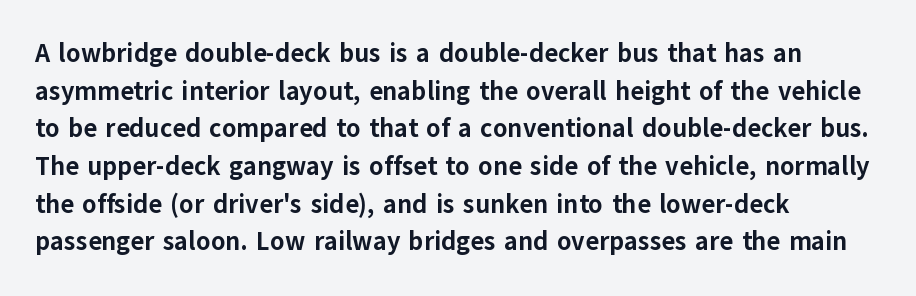
Q: Is the text bold? A: Yes.
Q: Is the text italic (slanted)? A: No, it is upright.
Q: Is the text underlined? A: No.
Q: How is the paragraph aligned? A: Left-aligned.
Q: Is the spacing between letters normal or unusually wide? A: Normal.
Q: Is the spacing between lines tight, normal or loose? A: Normal.
